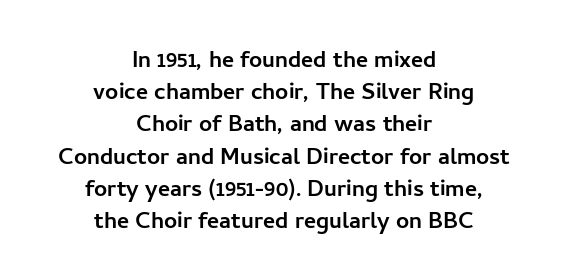
{"serif": "no", "italic": "no", "width": "normal", "stroke_contrast": "low", "x_height": "medium", "monospaced": "no", "underline": "no", "align": "center", "line_spacing": "tight", "line_spacing_ratio": 1.11, "letter_spacing": "normal", "letter_spacing_em": 0.0, "glyph_px": 29}
